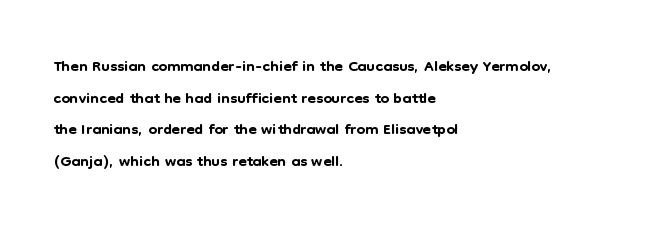
The image shows 24 px text type, upright; set left-aligned, normal line spacing (1.32x), normal letter spacing, not underlined.
